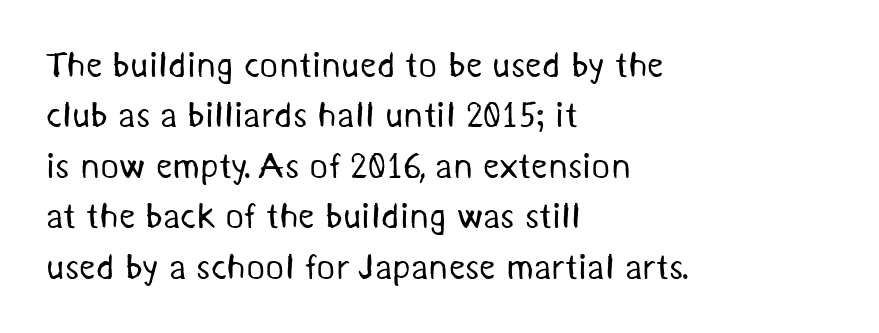
Q: Is the text bold? A: No.
Q: Is the typeface a serif or a sans-serif typeface? A: Sans-serif.
Q: Is the text underlined? A: No.
Q: How is the paragraph aligned? A: Left-aligned.
Q: Is the spacing between letters normal or unusually wide? A: Normal.
Q: Is the spacing between lines tight, normal or loose? A: Normal.
Q: Width (condensed, normal, or wide)? A: Normal.
Q: Stroke contrast? A: Medium.
Q: x-height? A: Medium.
Q: Monospaced? A: No.
